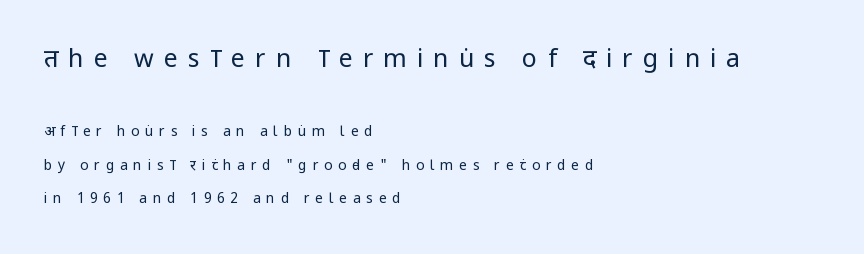
Q: Is the text bold? A: No.
Q: Is the text italic (slanted)? A: No, it is upright.
Q: Is the text underlined? A: No.
Q: How is the paragraph aligned? A: Left-aligned.
Q: Is the spacing between letters normal or unusually wide? A: Unusually wide.
Q: Is the spacing between lines tight, normal or loose? A: Loose.
Q: Which block of text is set in a larger size, the first (top) or the second (bottom)? A: The first (top) one.
